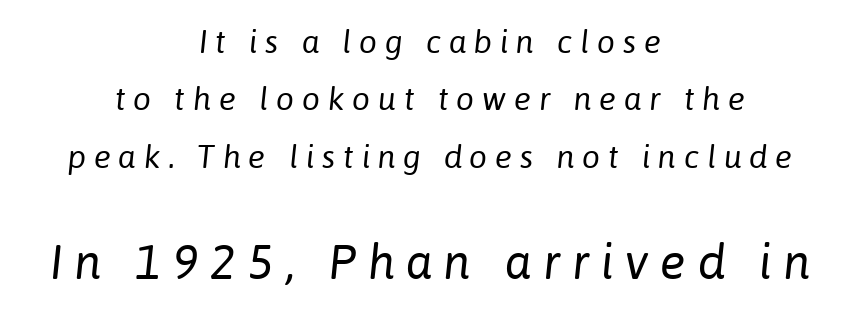
{"italic": "yes", "lean": "right", "slant_degrees": 6, "bold": "no", "weight": "regular", "width": "normal", "stroke_contrast": "low", "x_height": "medium", "monospaced": "no", "underline": "no", "align": "center", "line_spacing_ratio": 1.79, "letter_spacing": "wide", "letter_spacing_em": 0.24, "larger_block": "second", "size_ratio": 1.5, "glyph_px": 48}
